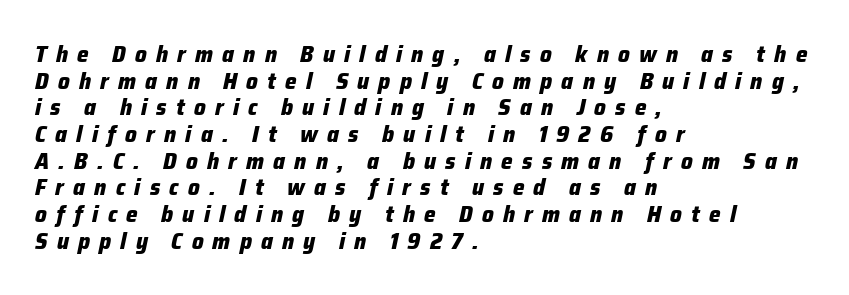
Q: Is the text bold? A: Yes.
Q: Is the text italic (slanted)? A: Yes, it leans right by about 12 degrees.
Q: Is the text underlined? A: No.
Q: How is the paragraph aligned? A: Left-aligned.
Q: Is the spacing between letters normal or unusually wide? A: Unusually wide.
